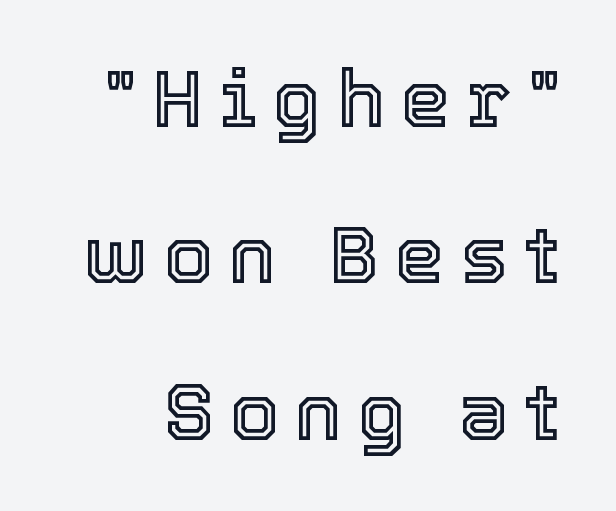
The image shows 79 px text type, upright; set loose line spacing (1.98x), unusually wide letter spacing (+0.2 em), not underlined; a medium x-height.
